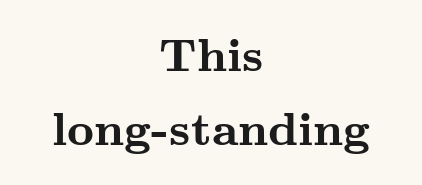
The image shows 47 px semibold, wide serif type, upright; set centered, normal line spacing (1.58x), normal letter spacing, not underlined; medium stroke contrast and a small x-height.
